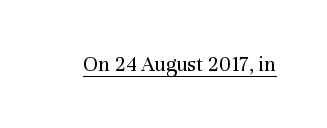
{"italic": "no", "bold": "no", "underline": "yes", "letter_spacing": "normal", "letter_spacing_em": 0.0, "glyph_px": 22}
